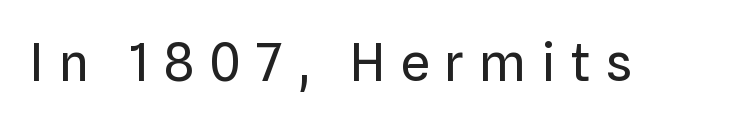
The face used here is a sans, in the tradition of grotesques and geometrics. Character widths vary here, with narrow letters taking less room than wide ones. Compared with a typical body face, this is equally light or lighter still. Loose tracking; the words dissolve into strings of separated letters. Does the lettering tilt? It doesn't — this is upright. Any mark beneath the type? The region is blank.
